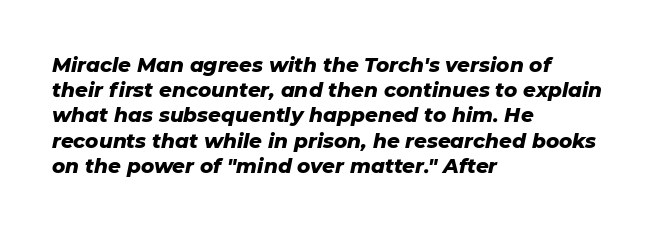
The image shows 20 px bold type, italic (leaning right); set left-aligned, normal line spacing (1.26x), normal letter spacing, not underlined.
